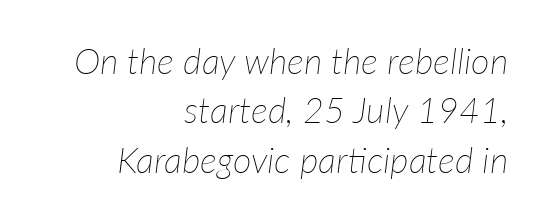
The image shows 36 px thin type, italic (leaning right); set right-aligned, normal line spacing (1.37x), normal letter spacing, not underlined; low stroke contrast and a medium x-height.
